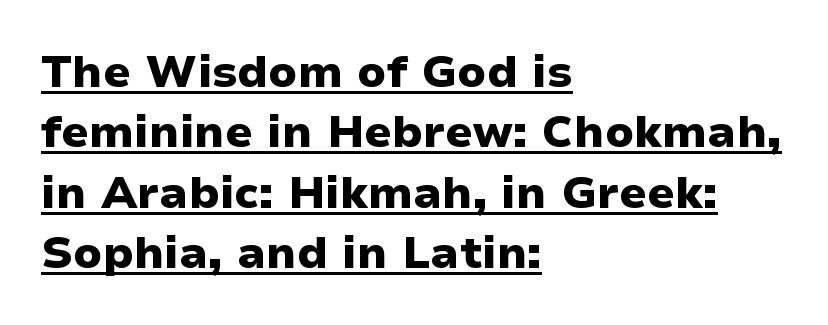
The image shows 45 px heavy sans-serif type, upright; set left-aligned, normal line spacing (1.34x), normal letter spacing, underlined; low stroke contrast and a medium x-height.
